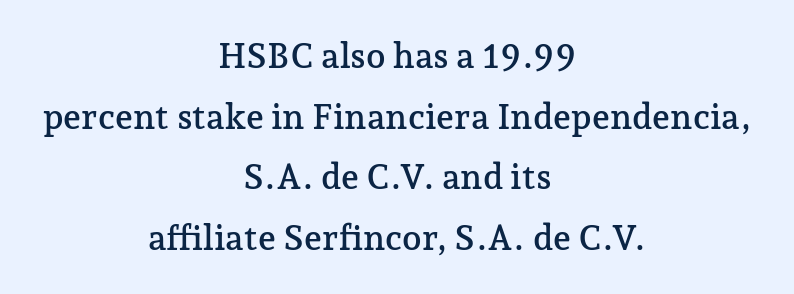
Q: Is the text italic (slanted)? A: No, it is upright.
Q: Is the typeface a serif or a sans-serif typeface? A: Serif.
Q: Is the text underlined? A: No.
Q: How is the paragraph aligned? A: Centered.
Q: Is the spacing between letters normal or unusually wide? A: Normal.
Q: Width (condensed, normal, or wide)? A: Normal.
Q: Stroke contrast? A: Low.
Q: x-height? A: Medium.
Q: Monospaced? A: No.
